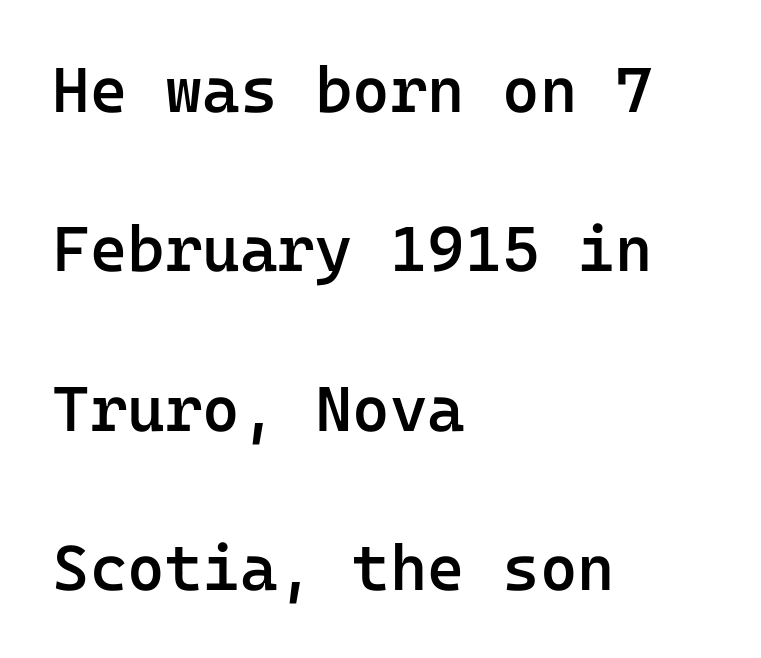
Q: Is the text bold? A: Semi-bold.
Q: Is the text italic (slanted)? A: No, it is upright.
Q: Is the typeface a serif or a sans-serif typeface? A: Sans-serif.
Q: Is the text underlined? A: No.
Q: How is the paragraph aligned? A: Left-aligned.
Q: Is the spacing between letters normal or unusually wide? A: Normal.
Q: Is the spacing between lines tight, normal or loose? A: Loose.
Q: Width (condensed, normal, or wide)? A: Normal.
Q: Stroke contrast? A: Low.
Q: x-height? A: Medium.
Q: Monospaced? A: Yes.
